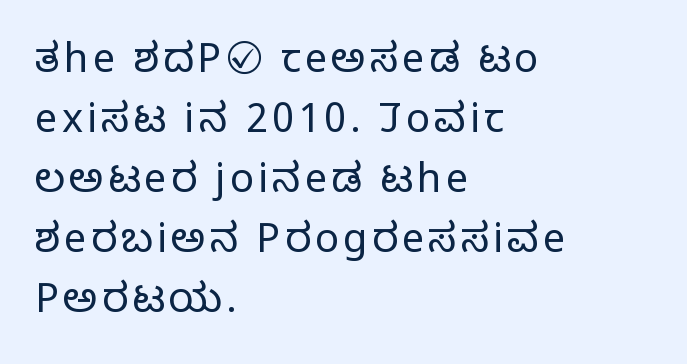
Q: Is the text bold? A: No.
Q: Is the text italic (slanted)? A: No, it is upright.
Q: Is the typeface a serif or a sans-serif typeface? A: Sans-serif.
Q: Is the text underlined? A: No.
Q: How is the paragraph aligned? A: Left-aligned.
Q: Is the spacing between lines tight, normal or loose? A: Normal.
Q: Width (condensed, normal, or wide)? A: Normal.
Q: Stroke contrast? A: Low.
Q: x-height? A: Medium.
Q: Monospaced? A: No.
